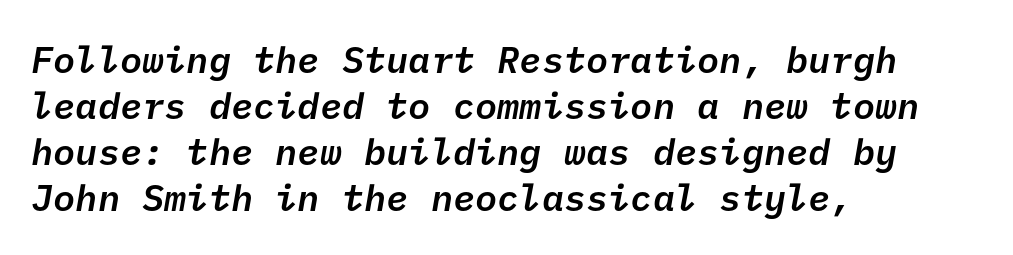
Q: Is the text bold? A: Semi-bold.
Q: Is the typeface a serif or a sans-serif typeface? A: Sans-serif.
Q: Is the text underlined? A: No.
Q: How is the paragraph aligned? A: Left-aligned.
Q: Is the spacing between letters normal or unusually wide? A: Normal.
Q: Width (condensed, normal, or wide)? A: Normal.
Q: Stroke contrast? A: Low.
Q: x-height? A: Medium.
